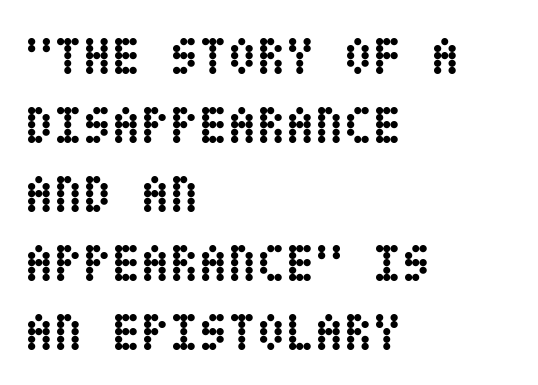
Q: Is the text bold? A: Yes.
Q: Is the text italic (slanted)? A: No, it is upright.
Q: Is the text underlined? A: No.
Q: How is the paragraph aligned? A: Left-aligned.
Q: Is the spacing between letters normal or unusually wide? A: Normal.
Q: Is the spacing between lines tight, normal or loose? A: Normal.
Q: Width (condensed, normal, or wide)? A: Condensed.
Q: Stroke contrast? A: Low.
Q: x-height? A: Large.
